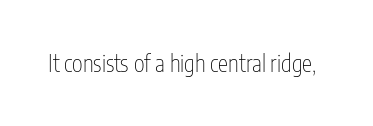
The type is set solid horizontally, with unmodified tracking. Words float on clear page, feet unadorned. A quiet, ordinary-to-light weight characterises the typeface. The type sits square on the baseline with zero lean.
